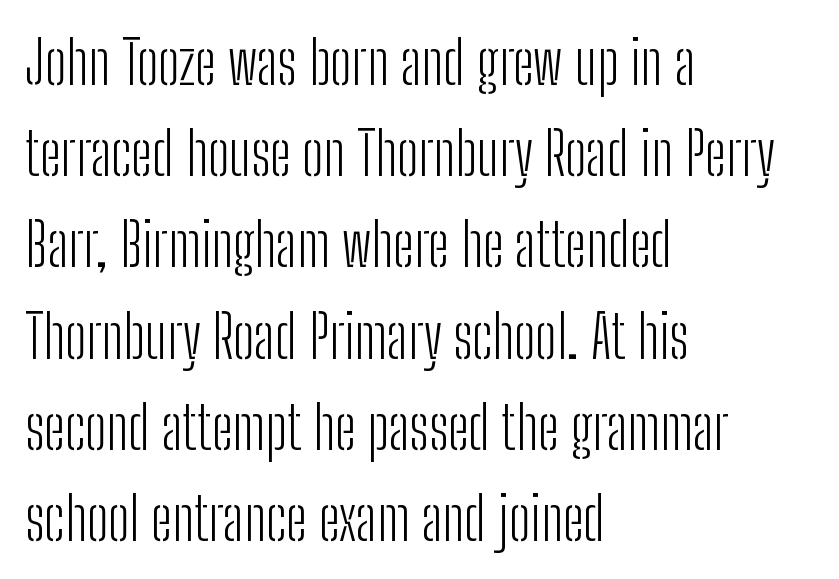
{"serif": "no", "italic": "no", "bold": "no", "weight": "light", "width": "condensed", "stroke_contrast": "low", "x_height": "medium", "monospaced": "no", "underline": "no", "align": "left", "line_spacing": "normal", "line_spacing_ratio": 1.52, "letter_spacing": "normal", "letter_spacing_em": 0.0, "glyph_px": 60}
